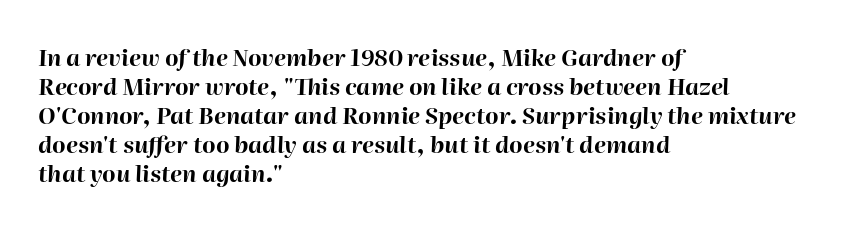
The image shows 23 px bold type, italic (leaning right); set left-aligned, normal line spacing (1.26x), normal letter spacing, not underlined.
